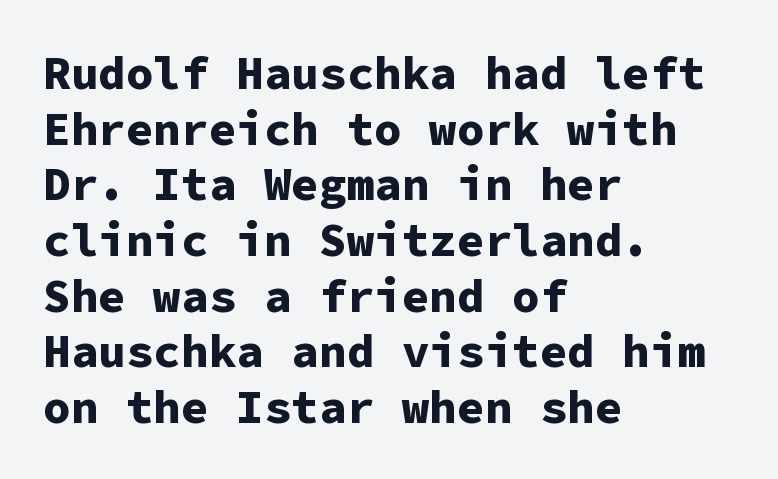
The image shows 46 px bold sans-serif type, upright, monospaced; set left-aligned, line spacing 1.21x, normal letter spacing, not underlined; low stroke contrast and a medium x-height.
